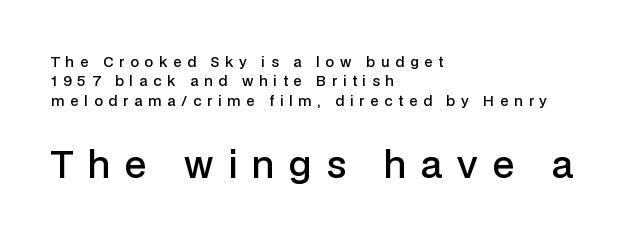
The later block is typeset at a bigger size than the earlier block. These lines have a slow, spaced-out rhythm from letter to letter. The lines sit at an ordinary, default distance from one another. The text was rendered using a sans face with plain stroke endings. In terms of weight, the rendering is demibold, just under bold. These lines are rendered in a variable-pitch font.
